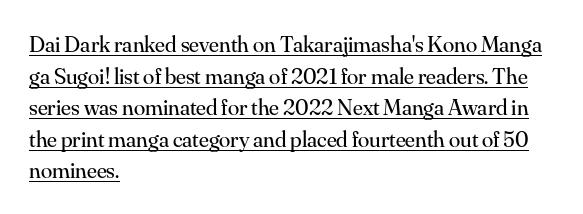
Q: Is the text bold? A: No.
Q: Is the text italic (slanted)? A: No, it is upright.
Q: Is the text underlined? A: Yes.
Q: How is the paragraph aligned? A: Left-aligned.
Q: Is the spacing between letters normal or unusually wide? A: Normal.
Q: Is the spacing between lines tight, normal or loose? A: Normal.
